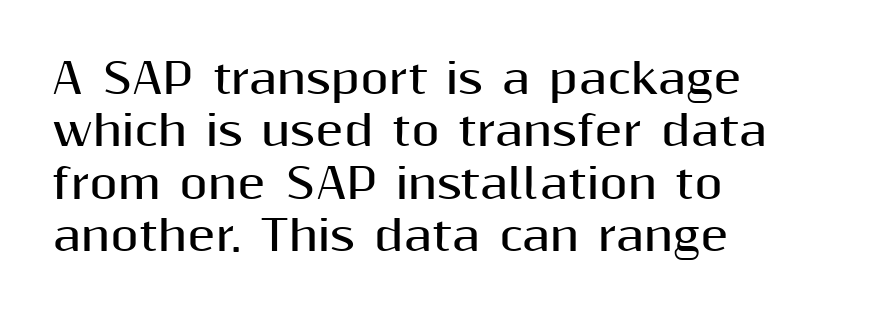
The vertical gap from one line to the next is medium. As a designer I'd log this as weight 700, bold. The space beneath each line is pristine and unruled. Horizontally, the lines are justified to the leading edge only. Honestly, the letter spacing is just normal — you wouldn't notice it. You can tell it's not italic because the verticals are truly vertical.
